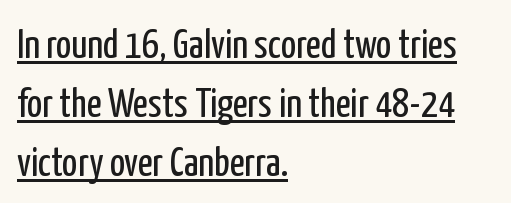
Q: Is the text bold? A: No.
Q: Is the text italic (slanted)? A: No, it is upright.
Q: Is the typeface a serif or a sans-serif typeface? A: Sans-serif.
Q: Is the text underlined? A: Yes.
Q: How is the paragraph aligned? A: Left-aligned.
Q: Is the spacing between letters normal or unusually wide? A: Normal.
Q: Is the spacing between lines tight, normal or loose? A: Normal.
Q: Width (condensed, normal, or wide)? A: Condensed.
Q: Stroke contrast? A: Low.
Q: x-height? A: Medium.
Q: Monospaced? A: No.
